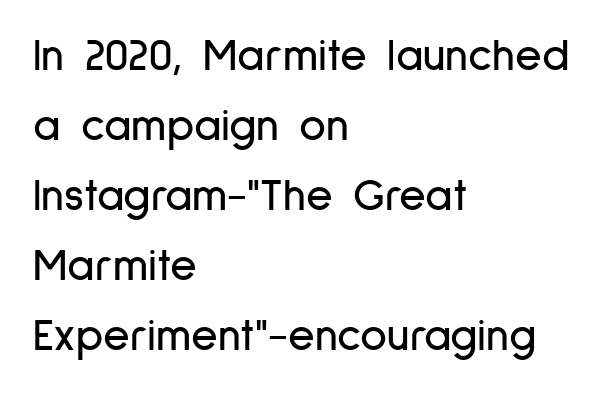
Grotesque or geometric, the face here clearly has no serifs. Looks like regular typesetting: each glyph gets only the width it needs. Glyph-to-glyph distance matches everyday printed text. The text block is weighted toward the left margin, trailing off unevenly rightward.
